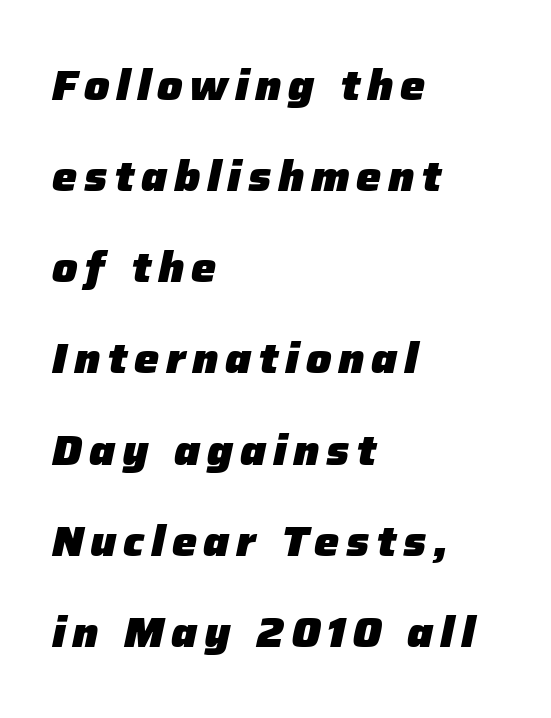
The image shows 42 px heavy type, italic (leaning right); set left-aligned, loose line spacing (2.17x), not underlined; low stroke contrast and a medium x-height.
